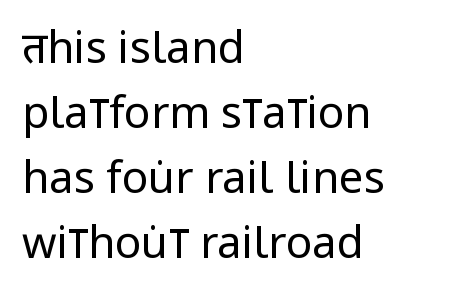
Q: Is the text bold? A: No.
Q: Is the text italic (slanted)? A: No, it is upright.
Q: Is the typeface a serif or a sans-serif typeface? A: Sans-serif.
Q: Is the text underlined? A: No.
Q: How is the paragraph aligned? A: Left-aligned.
Q: Is the spacing between letters normal or unusually wide? A: Normal.
Q: Is the spacing between lines tight, normal or loose? A: Normal.
Q: Width (condensed, normal, or wide)? A: Condensed.
Q: Stroke contrast? A: Low.
Q: x-height? A: Large.
Q: Monospaced? A: No.
